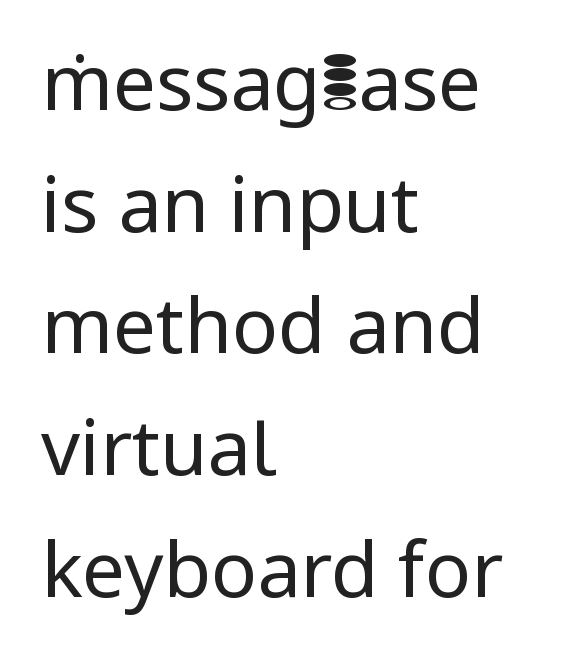
Q: Is the text bold? A: No.
Q: Is the text italic (slanted)? A: No, it is upright.
Q: Is the typeface a serif or a sans-serif typeface? A: Sans-serif.
Q: Is the text underlined? A: No.
Q: How is the paragraph aligned? A: Left-aligned.
Q: Is the spacing between letters normal or unusually wide? A: Normal.
Q: Is the spacing between lines tight, normal or loose? A: Normal.
Q: Width (condensed, normal, or wide)? A: Normal.
Q: Stroke contrast? A: Low.
Q: x-height? A: Medium.
Q: Monospaced? A: No.
